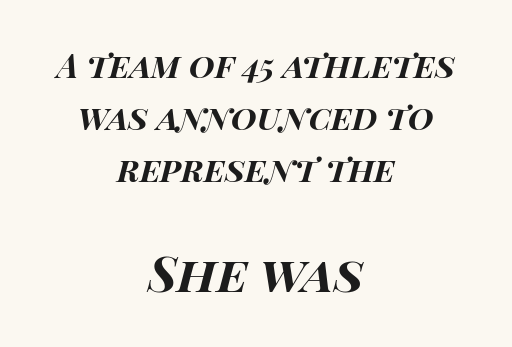
Q: Is the text bold? A: Yes.
Q: Is the text italic (slanted)? A: Yes, it leans right by about 15 degrees.
Q: Is the text underlined? A: No.
Q: How is the paragraph aligned? A: Centered.
Q: Is the spacing between letters normal or unusually wide? A: Normal.
Q: Is the spacing between lines tight, normal or loose? A: Normal.
Q: Which block of text is set in a larger size, the first (top) or the second (bottom)? A: The second (bottom) one.
Q: Width (condensed, normal, or wide)? A: Wide.
Q: Stroke contrast? A: High.
Q: x-height? A: Large.
Q: Monospaced? A: No.
